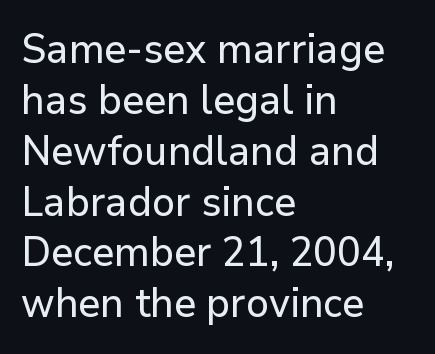
The image shows 41 px sans-serif type, upright; set left-aligned, line spacing 1.24x, normal letter spacing, not underlined; low stroke contrast and a medium x-height.
